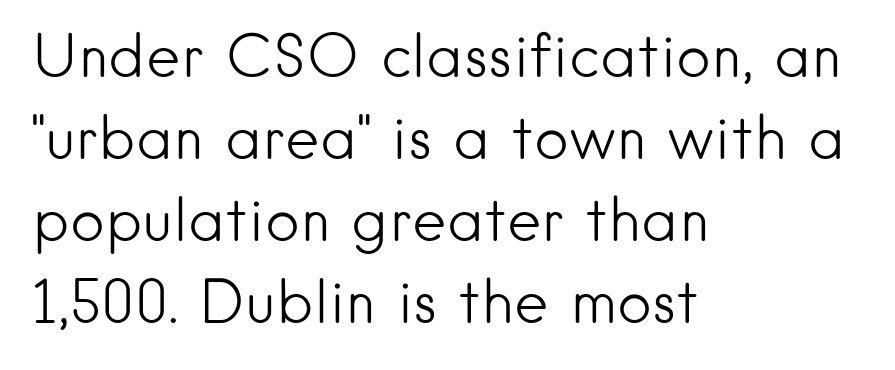
Q: Is the text bold? A: No.
Q: Is the text italic (slanted)? A: No, it is upright.
Q: Is the typeface a serif or a sans-serif typeface? A: Sans-serif.
Q: Is the text underlined? A: No.
Q: How is the paragraph aligned? A: Left-aligned.
Q: Is the spacing between letters normal or unusually wide? A: Normal.
Q: Is the spacing between lines tight, normal or loose? A: Normal.
Q: Width (condensed, normal, or wide)? A: Normal.
Q: Stroke contrast? A: Low.
Q: x-height? A: Small.
Q: Monospaced? A: No.
